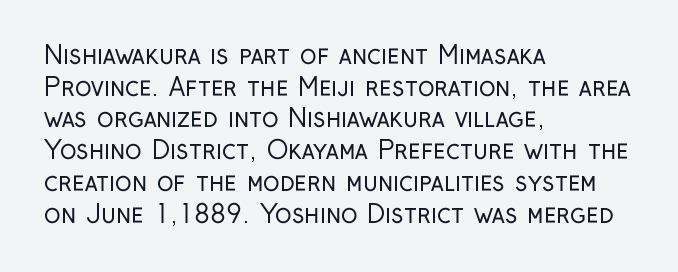
Q: Is the text bold? A: No.
Q: Is the text italic (slanted)? A: No, it is upright.
Q: Is the text underlined? A: No.
Q: How is the paragraph aligned? A: Left-aligned.
Q: Is the spacing between letters normal or unusually wide? A: Normal.
Q: Is the spacing between lines tight, normal or loose? A: Normal.
